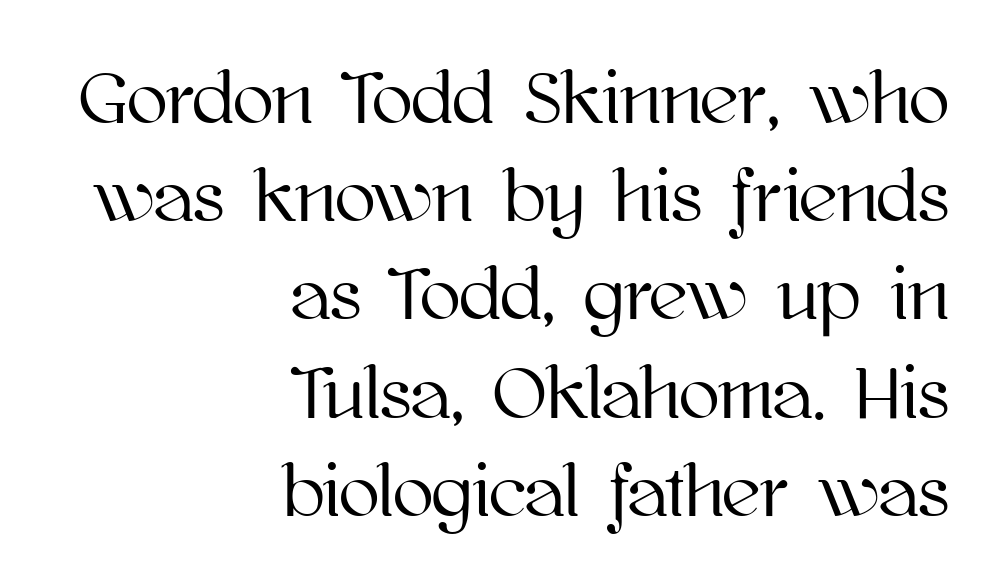
Q: Is the text italic (slanted)? A: No, it is upright.
Q: Is the text underlined? A: No.
Q: How is the paragraph aligned? A: Right-aligned.
Q: Is the spacing between letters normal or unusually wide? A: Normal.
Q: Is the spacing between lines tight, normal or loose? A: Normal.
Q: Width (condensed, normal, or wide)? A: Normal.
Q: Stroke contrast? A: High.
Q: x-height? A: Medium.
Q: Monospaced? A: No.
